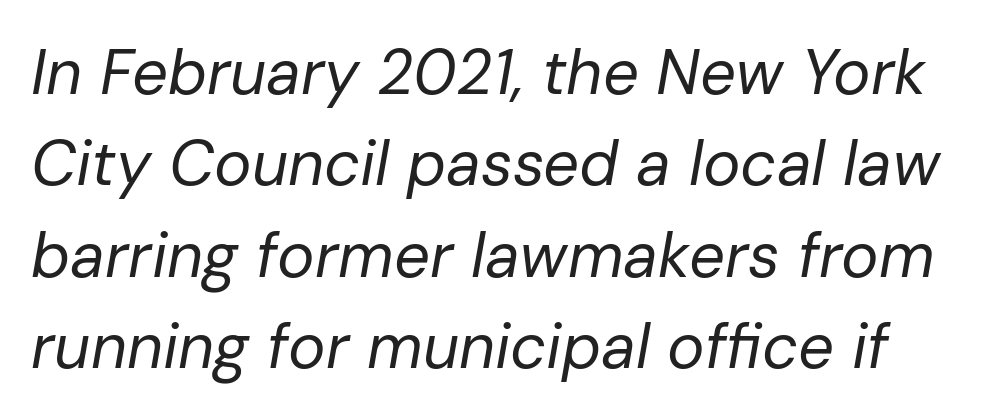
Q: Is the text bold? A: No.
Q: Is the text italic (slanted)? A: Yes, it leans right by about 10 degrees.
Q: Is the text underlined? A: No.
Q: Is the spacing between letters normal or unusually wide? A: Normal.
Q: Is the spacing between lines tight, normal or loose? A: Normal.
Q: Width (condensed, normal, or wide)? A: Normal.
Q: Stroke contrast? A: Low.
Q: x-height? A: Medium.
Q: Monospaced? A: No.
